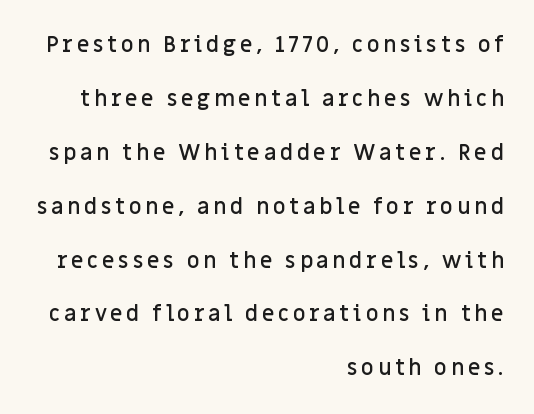
The image shows 22 px text type, upright; set right-aligned, loose line spacing (2.45x), not underlined.
